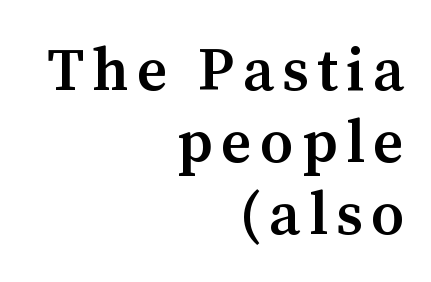
{"serif": "yes", "italic": "no", "bold": "semi", "weight": "semibold", "width": "normal", "stroke_contrast": "medium", "x_height": "medium", "monospaced": "no", "underline": "no", "align": "right", "line_spacing_ratio": 1.2, "glyph_px": 60}
